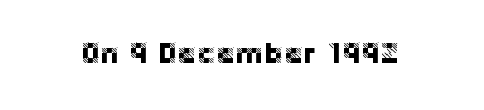
Q: Is the text italic (slanted)? A: No, it is upright.
Q: Is the typeface a serif or a sans-serif typeface? A: Sans-serif.
Q: Is the text underlined? A: No.
Q: Is the spacing between letters normal or unusually wide? A: Normal.
Q: Width (condensed, normal, or wide)? A: Normal.
Q: Stroke contrast? A: Low.
Q: x-height? A: Large.
Q: Monospaced? A: No.
